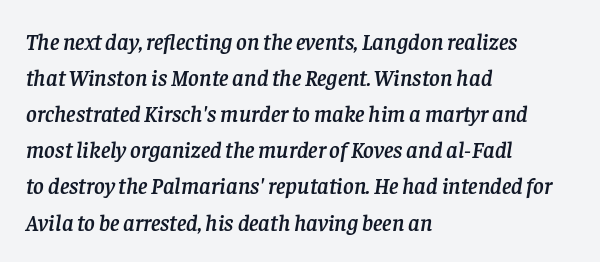
{"italic": "yes", "lean": "right", "slant_degrees": 8, "underline": "no", "align": "left", "line_spacing": "normal", "line_spacing_ratio": 1.57, "letter_spacing": "normal", "letter_spacing_em": 0.0, "glyph_px": 23}
